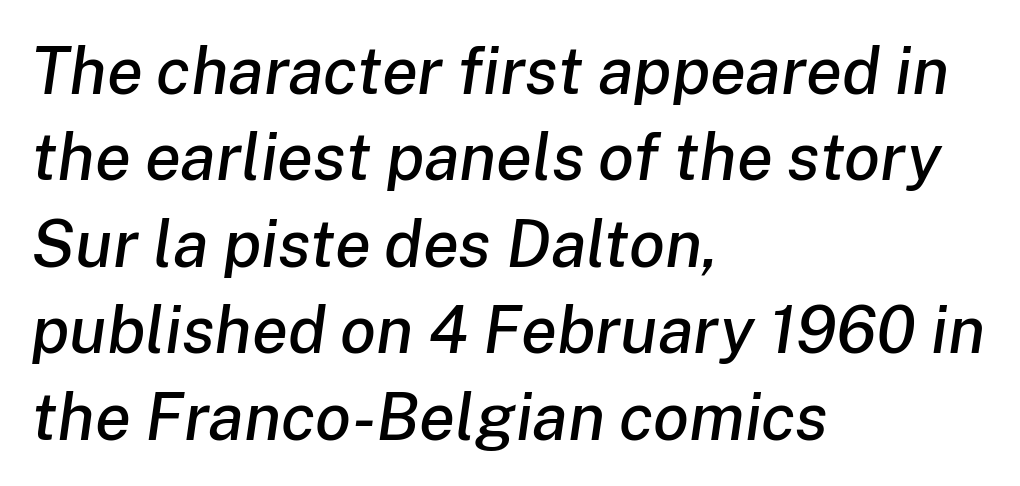
The image shows 66 px text type, italic (leaning right); set left-aligned, normal line spacing (1.31x), normal letter spacing, not underlined; low stroke contrast and a medium x-height.
